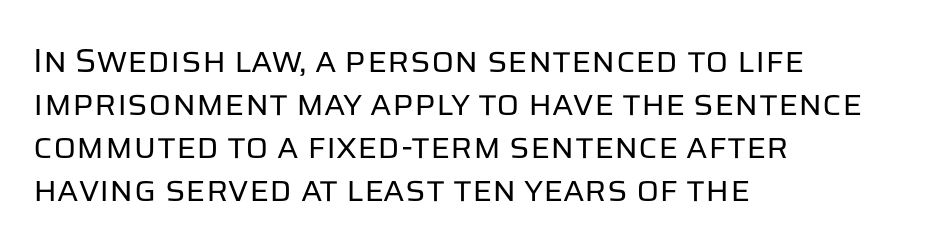
Q: Is the text bold? A: No.
Q: Is the text italic (slanted)? A: No, it is upright.
Q: Is the typeface a serif or a sans-serif typeface? A: Sans-serif.
Q: Is the text underlined? A: No.
Q: How is the paragraph aligned? A: Left-aligned.
Q: Is the spacing between letters normal or unusually wide? A: Normal.
Q: Is the spacing between lines tight, normal or loose? A: Normal.
Q: Width (condensed, normal, or wide)? A: Normal.
Q: Stroke contrast? A: Low.
Q: x-height? A: Large.
Q: Monospaced? A: No.
